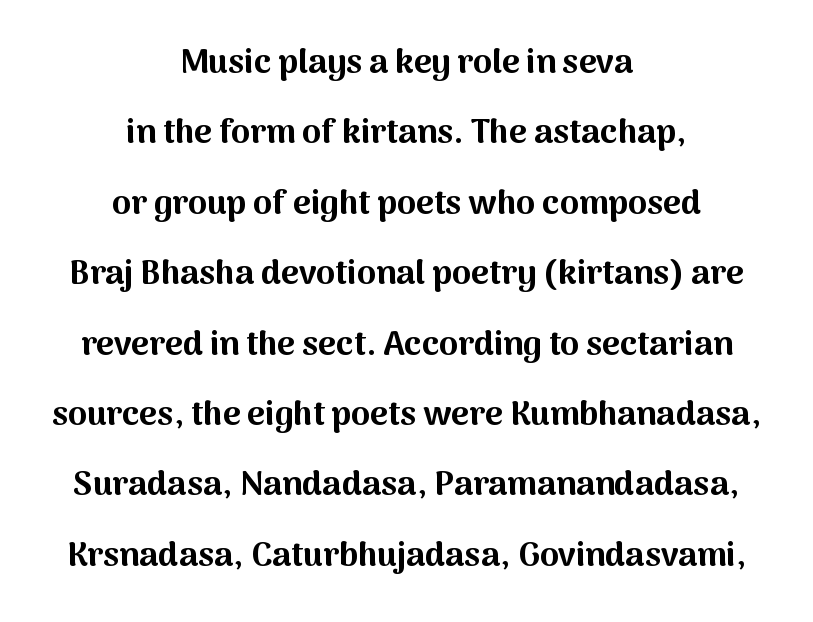
Is there any slant? The stems are plumb. Thick stems and heavy bowls — unmistakably bold. Bare-footed words on every line. The letters advance in unequal steps, a hallmark of proportional type.
